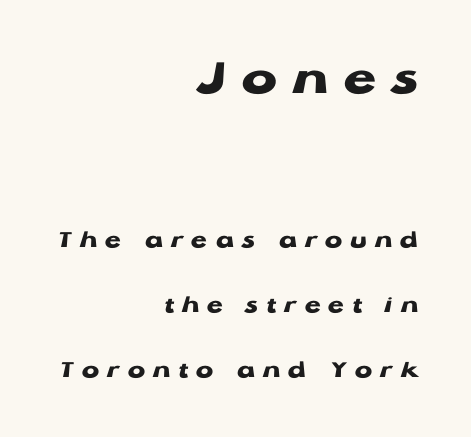
Q: Is the text bold? A: Yes.
Q: Is the text italic (slanted)? A: No, it is upright.
Q: Is the typeface a serif or a sans-serif typeface? A: Sans-serif.
Q: Is the text underlined? A: No.
Q: How is the paragraph aligned? A: Right-aligned.
Q: Is the spacing between letters normal or unusually wide? A: Unusually wide.
Q: Is the spacing between lines tight, normal or loose? A: Loose.
Q: Which block of text is set in a larger size, the first (top) or the second (bottom)? A: The first (top) one.
Q: Width (condensed, normal, or wide)? A: Wide.
Q: Stroke contrast? A: Low.
Q: x-height? A: Medium.
Q: Monospaced? A: No.
